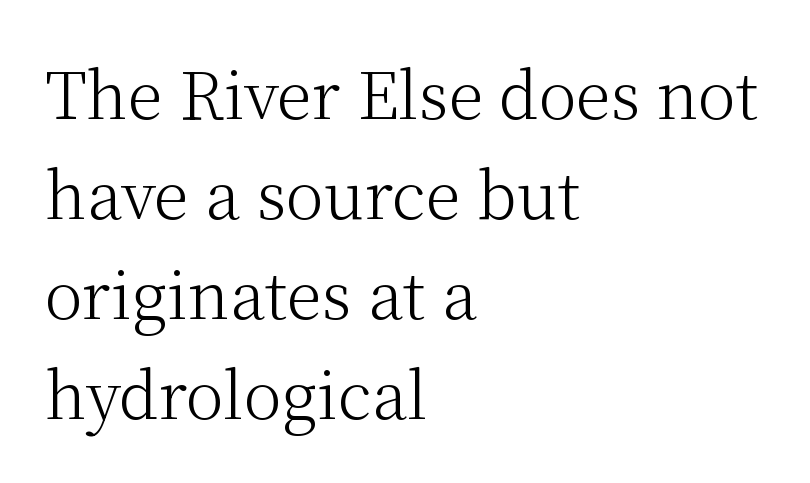
Q: Is the text bold? A: No.
Q: Is the text italic (slanted)? A: No, it is upright.
Q: Is the typeface a serif or a sans-serif typeface? A: Serif.
Q: Is the text underlined? A: No.
Q: How is the paragraph aligned? A: Left-aligned.
Q: Is the spacing between letters normal or unusually wide? A: Normal.
Q: Is the spacing between lines tight, normal or loose? A: Normal.
Q: Width (condensed, normal, or wide)? A: Normal.
Q: Stroke contrast? A: Medium.
Q: x-height? A: Medium.
Q: Monospaced? A: No.
